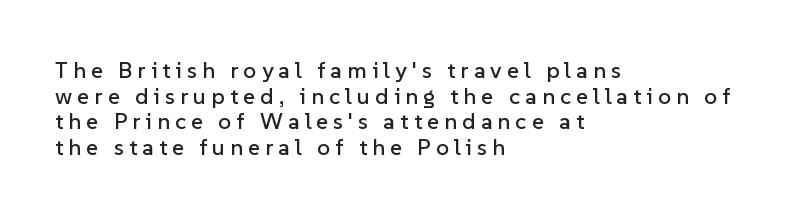
The image shows 23 px text type, upright; set left-aligned, tight line spacing (1.11x), unusually wide letter spacing (+0.22 em), not underlined.
